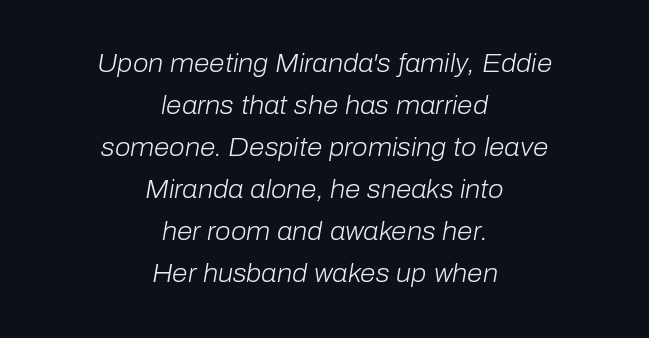
Q: Is the text bold? A: No.
Q: Is the text italic (slanted)? A: Yes, it leans right by about 10 degrees.
Q: Is the text underlined? A: No.
Q: How is the paragraph aligned? A: Centered.
Q: Is the spacing between letters normal or unusually wide? A: Normal.
Q: Is the spacing between lines tight, normal or loose? A: Normal.
